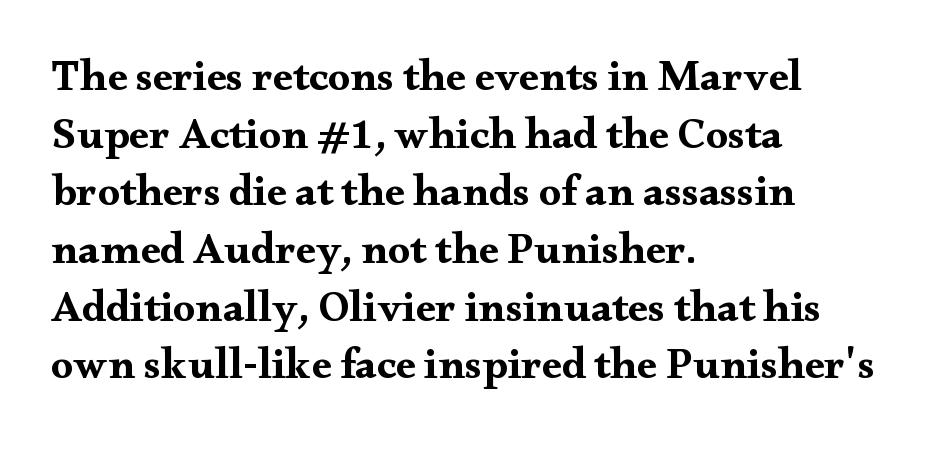
Typesetter's note: full bold, strokes at maximum text heaviness. The passage shown stacks its lines at a standard gap. A typesetter would mark this as roman, not italic. To sum up the face: it has serifs. The typesetter chose a ragged-right arrangement here.
